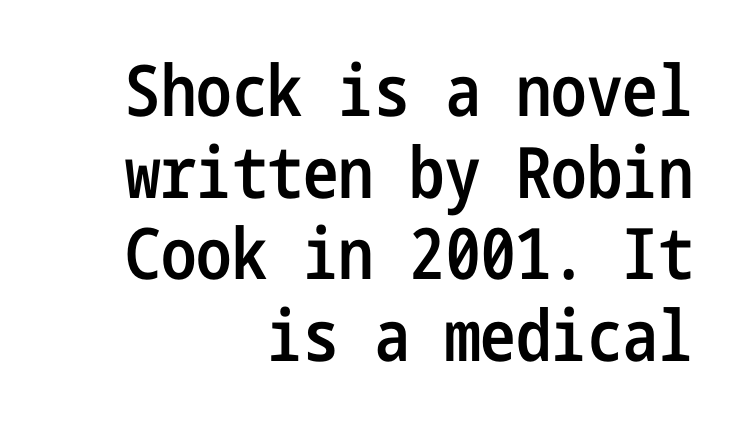
{"serif": "no", "italic": "no", "bold": "semi", "weight": "semibold", "width": "condensed", "stroke_contrast": "low", "x_height": "medium", "underline": "no", "align": "right", "line_spacing": "tight", "line_spacing_ratio": 1.15, "letter_spacing": "normal", "letter_spacing_em": 0.0, "glyph_px": 71}
